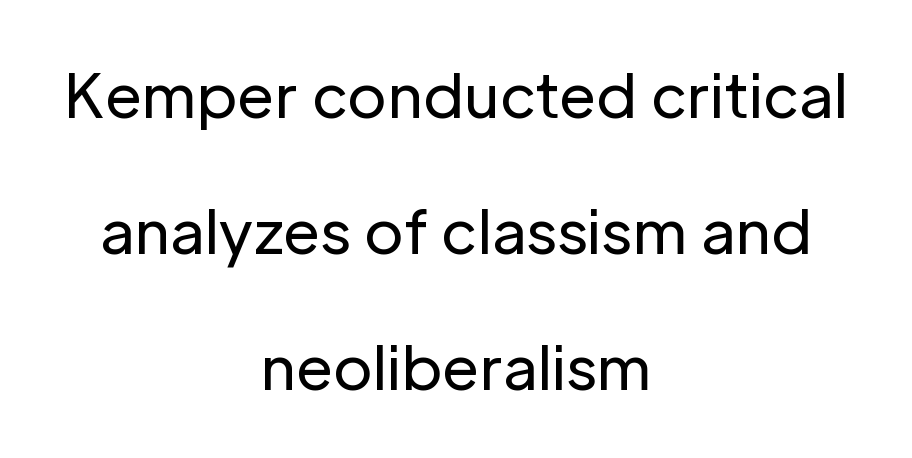
Is this a fixed-width face? No — the glyphs have proportional, varying widths. Letterform terminals end flat and unadorned throughout the passage. Does extra space separate the letters? No, they use regular spacing. Casual observation: everything's sitting right in the middle. Bold? No — there's no thickening of the strokes. Posture: straight, roman, zero tilt.
